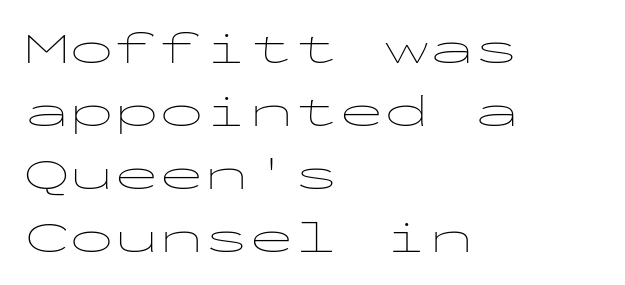
The passage shown is typeset with a sans-serif family. Vertical strokes here are truly vertical. Is this a fixed-width face? Yes — each glyph sits in an identical cell. The rag falls on the right side of this text block. Just letters on the line, the space beneath them empty. In terms of letterspacing, this is plain default setting.
